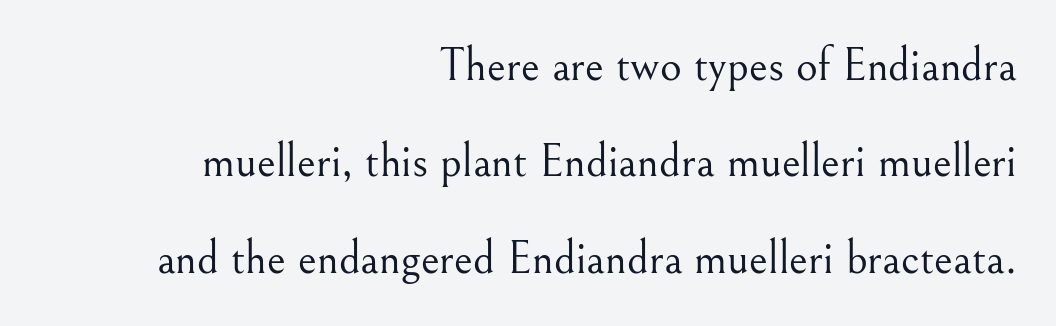
The image shows 47 px light serif type, upright; set right-aligned, loose line spacing (2.05x), normal letter spacing, not underlined; medium stroke contrast and a small x-height.
